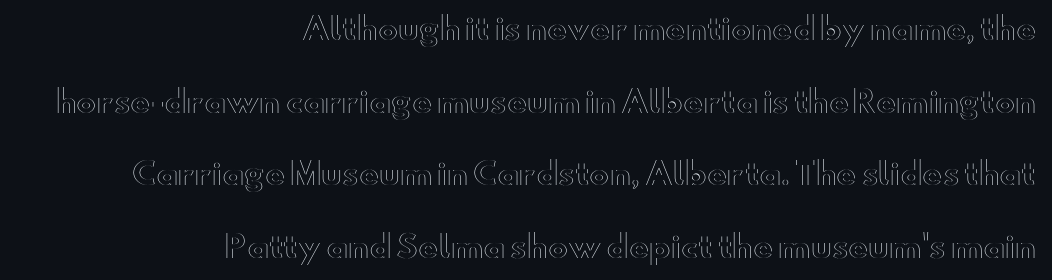
Q: Is the text italic (slanted)? A: No, it is upright.
Q: Is the text underlined? A: No.
Q: How is the paragraph aligned? A: Right-aligned.
Q: Is the spacing between letters normal or unusually wide? A: Normal.
Q: Is the spacing between lines tight, normal or loose? A: Loose.
Q: Width (condensed, normal, or wide)? A: Wide.
Q: x-height? A: Small.
Q: Monospaced? A: No.
